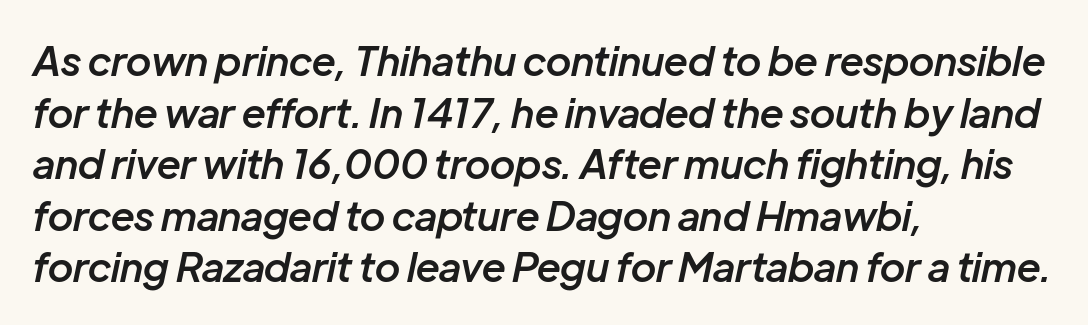
Q: Is the text bold? A: Semi-bold.
Q: Is the text italic (slanted)? A: Yes, it leans right by about 12 degrees.
Q: Is the text underlined? A: No.
Q: How is the paragraph aligned? A: Left-aligned.
Q: Is the spacing between letters normal or unusually wide? A: Normal.
Q: Is the spacing between lines tight, normal or loose? A: Normal.
Q: Width (condensed, normal, or wide)? A: Normal.
Q: Stroke contrast? A: Low.
Q: x-height? A: Medium.
Q: Monospaced? A: No.
